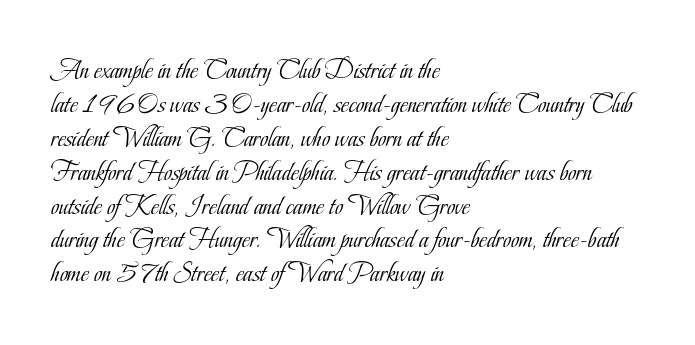
The image shows 28 px light, condensed serif type; set left-aligned, line spacing 1.21x, normal letter spacing, not underlined; low stroke contrast and a small x-height.
